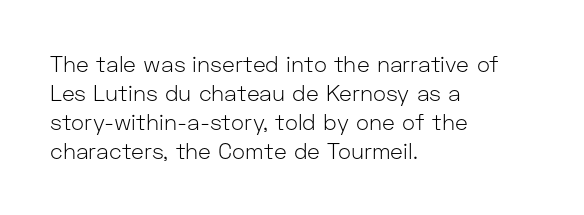
Tall strokes in this sample are plumb rather than angled. The passage shown has conventional tracking throughout. Every row of glyphs begins at an identical x-position on the left. A normal amount of white space separates one row of letters from the next. Type without underlining.
